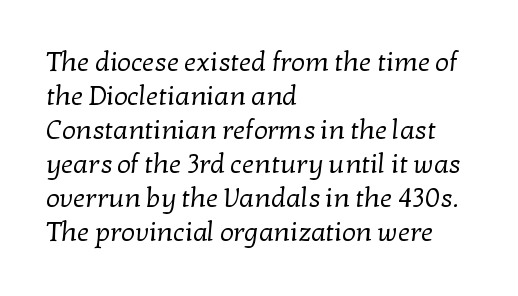
The image shows 27 px text type; set left-aligned, normal line spacing (1.26x), normal letter spacing, not underlined.
